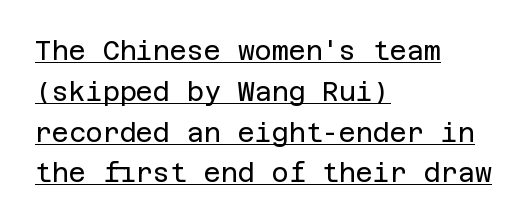
The lettering stays uniformly vertical, giving the passage a roman look. In designer terms, the underline attribute is active on this setting. Unbolded letterforms with no extra heft. If you drew a ruler down the left edge, every line would touch it. The passage shown stacks its lines at a standard gap. Tracking value appears to be zero — textbook default spacing.
